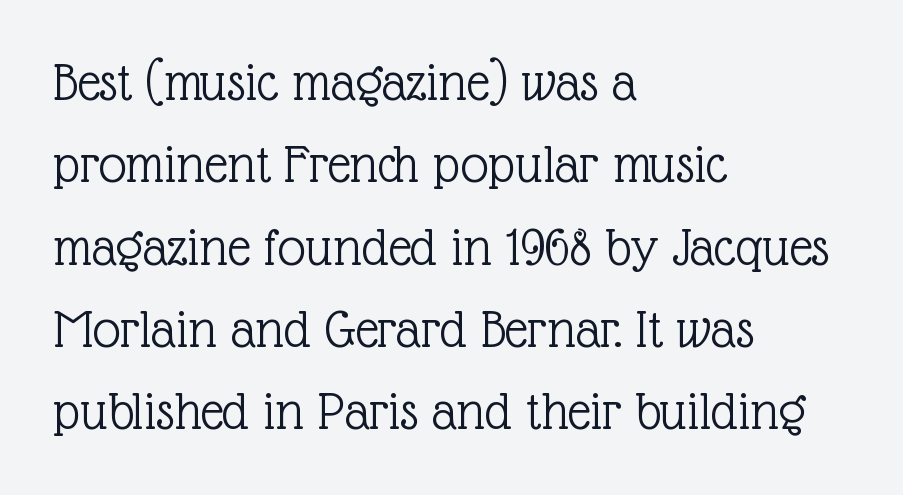
{"serif": "yes", "italic": "no", "bold": "no", "weight": "light", "width": "normal", "x_height": "medium", "monospaced": "no", "underline": "no", "align": "left", "line_spacing": "normal", "line_spacing_ratio": 1.47, "letter_spacing": "normal", "letter_spacing_em": 0.0, "glyph_px": 56}
